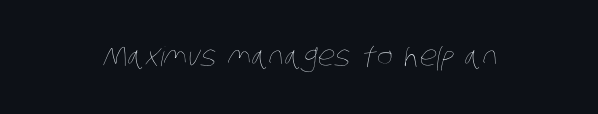
{"bold": "no", "underline": "no", "letter_spacing": "normal", "letter_spacing_em": 0.0, "glyph_px": 27}
